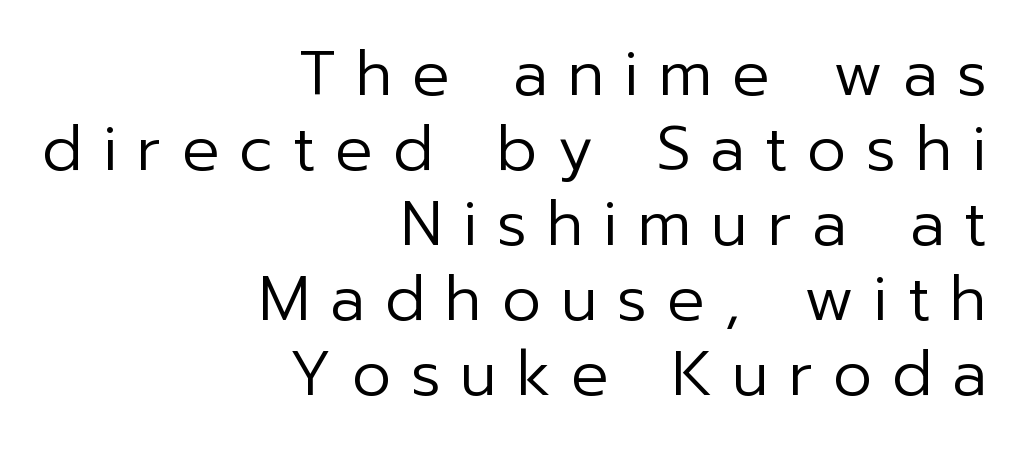
The image shows 62 px regular-weight sans-serif type, upright; set right-aligned, line spacing 1.21x, unusually wide letter spacing (+0.32 em), not underlined; low stroke contrast and a medium x-height.
